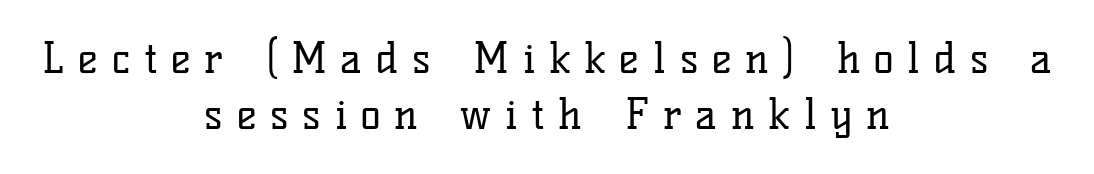
The characters are drawn with everyday or finer stroke widths. The text block is weighted toward neither margin, spreading evenly from the middle. A typesetter would call this heavily tracked-out type. The area under the type is left untouched. Every character sits straight up, as roman type does.
